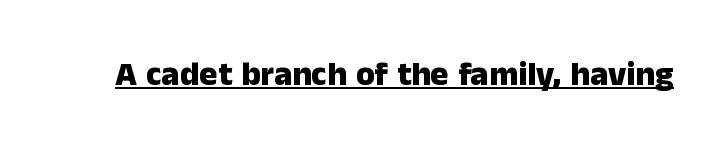
{"serif": "no", "italic": "no", "bold": "yes", "weight": "heavy", "width": "normal", "stroke_contrast": "low", "x_height": "medium", "monospaced": "no", "underline": "yes", "letter_spacing": "normal", "letter_spacing_em": 0.0, "glyph_px": 34}
